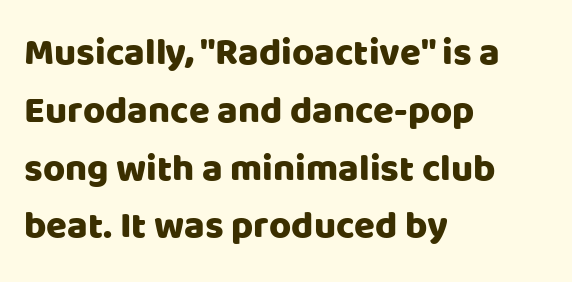
Q: Is the text italic (slanted)? A: No, it is upright.
Q: Is the typeface a serif or a sans-serif typeface? A: Sans-serif.
Q: Is the text underlined? A: No.
Q: How is the paragraph aligned? A: Left-aligned.
Q: Is the spacing between letters normal or unusually wide? A: Normal.
Q: Is the spacing between lines tight, normal or loose? A: Normal.
Q: Width (condensed, normal, or wide)? A: Normal.
Q: Stroke contrast? A: Low.
Q: x-height? A: Large.
Q: Monospaced? A: No.
